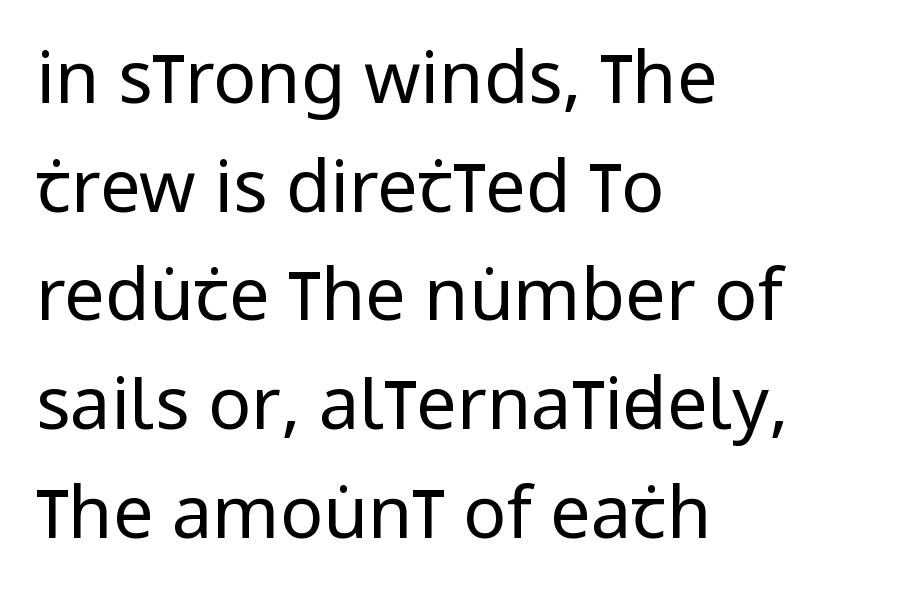
Q: Is the text bold? A: No.
Q: Is the text italic (slanted)? A: No, it is upright.
Q: Is the typeface a serif or a sans-serif typeface? A: Sans-serif.
Q: Is the text underlined? A: No.
Q: How is the paragraph aligned? A: Left-aligned.
Q: Is the spacing between letters normal or unusually wide? A: Normal.
Q: Is the spacing between lines tight, normal or loose? A: Normal.
Q: Width (condensed, normal, or wide)? A: Condensed.
Q: Stroke contrast? A: Low.
Q: x-height? A: Large.
Q: Monospaced? A: No.
